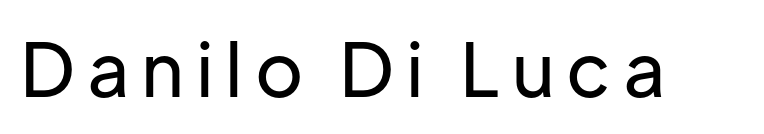
Serif or sans? Sans — the stroke terminals are bare. These lines were composed using upright roman letters. Here the designer chose a conventional face with non-uniform glyph widths. The area under the type is left untouched.
